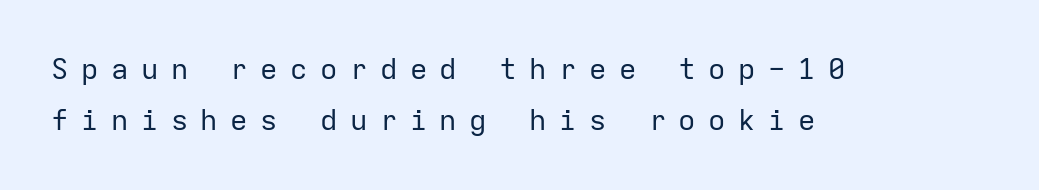
Q: Is the text bold? A: No.
Q: Is the text italic (slanted)? A: No, it is upright.
Q: Is the typeface a serif or a sans-serif typeface? A: Sans-serif.
Q: Is the text underlined? A: No.
Q: How is the paragraph aligned? A: Left-aligned.
Q: Is the spacing between letters normal or unusually wide? A: Unusually wide.
Q: Width (condensed, normal, or wide)? A: Normal.
Q: Stroke contrast? A: Low.
Q: x-height? A: Medium.
Q: Monospaced? A: Yes.
